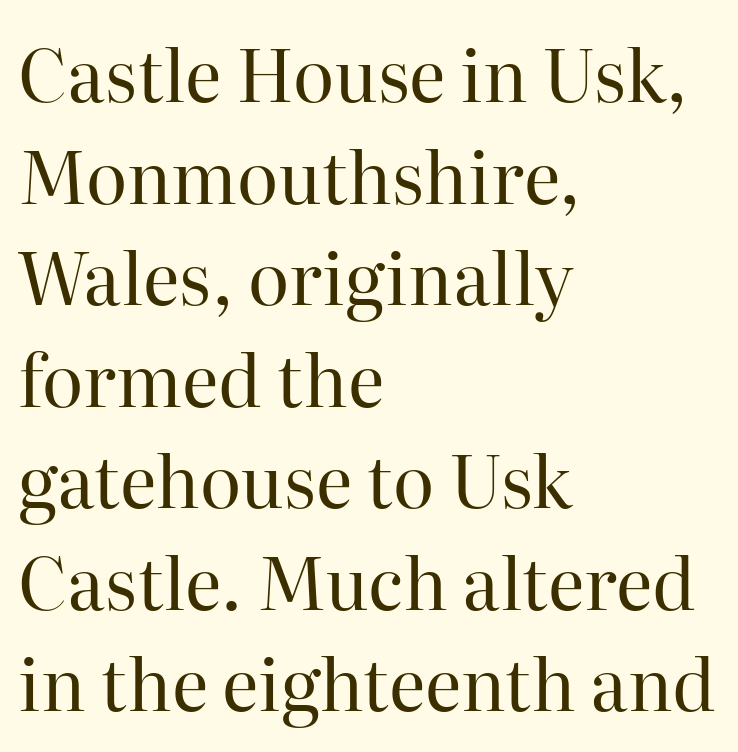
Compared with a centered layout, this one pins lines to the left instead. Decoration check: the copy has no underline. The passage shown stacks its lines at a standard gap. Ordinary non-slanted type is in use. Proportional: the letters do not fall into vertical columns.
